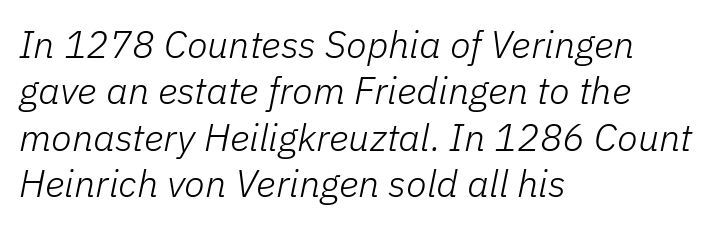
The rag falls on the right side of this text block. Letter spacing: default. Slanted lettering throughout. Nothing heavy about these letters — not bold at all. Spacing verdict: proportional, widths tailored to each character.
